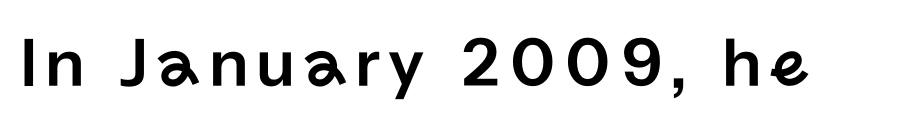
The image shows 71 px sans-serif type, upright; set not underlined; low stroke contrast and a medium x-height.
